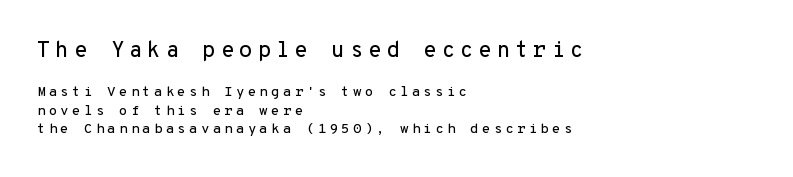
{"italic": "no", "underline": "no", "align": "left", "line_spacing": "normal", "line_spacing_ratio": 1.31, "letter_spacing": "wide", "letter_spacing_em": 0.22, "larger_block": "first", "size_ratio": 1.57, "glyph_px": 22}
